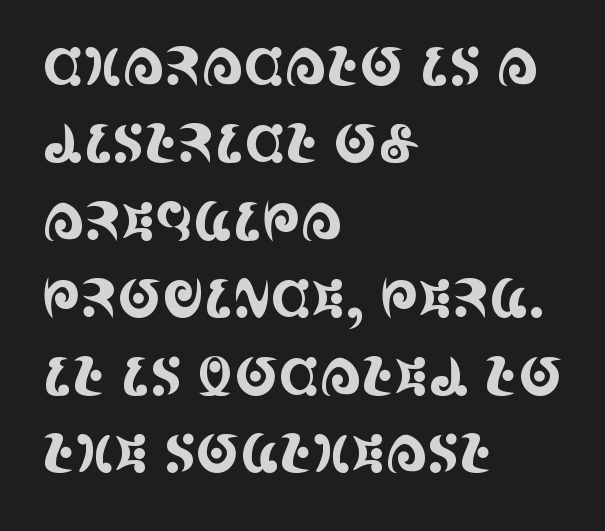
The image shows 52 px condensed serif type, upright; set left-aligned, normal line spacing (1.49x), normal letter spacing, not underlined; a large x-height.
